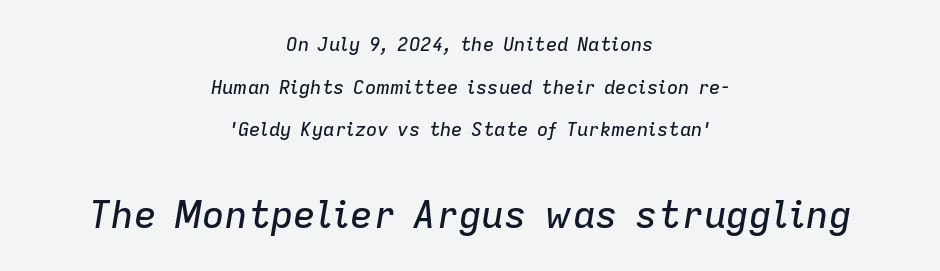
The image shows 38 px text type, italic (leaning right); set centered, loose line spacing (2.25x), normal letter spacing, not underlined; the second (bottom) block is 2.0x larger; low stroke contrast and a medium x-height.
